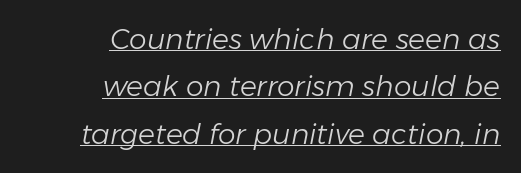
The image shows 28 px light type, italic (leaning right); set right-aligned, normal line spacing (1.69x), normal letter spacing, underlined; low stroke contrast and a medium x-height.
